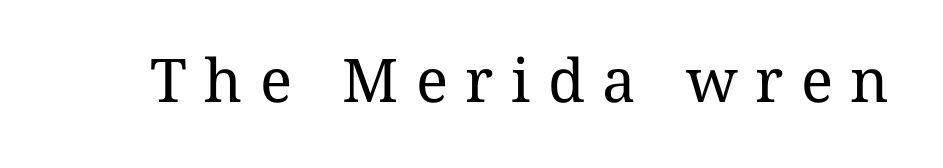
The gap between lines stays unmarked. Unlike a clean sans, this face finishes its strokes with serifs. Character widths vary here, with narrow letters taking less room than wide ones. Characters follow at a spacing far wider than the type designer built in.
